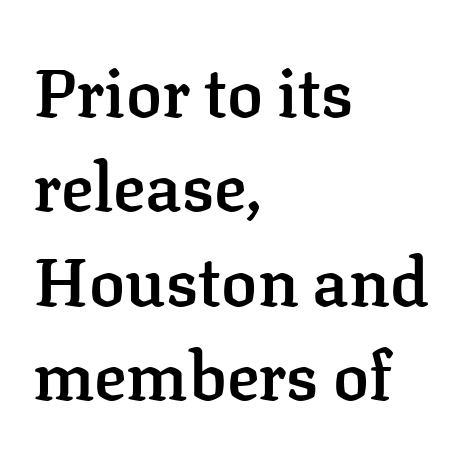
Q: Is the text bold? A: Semi-bold.
Q: Is the text italic (slanted)? A: No, it is upright.
Q: Is the typeface a serif or a sans-serif typeface? A: Serif.
Q: Is the text underlined? A: No.
Q: How is the paragraph aligned? A: Left-aligned.
Q: Is the spacing between letters normal or unusually wide? A: Normal.
Q: Is the spacing between lines tight, normal or loose? A: Normal.
Q: Width (condensed, normal, or wide)? A: Normal.
Q: Stroke contrast? A: Low.
Q: x-height? A: Medium.
Q: Monospaced? A: No.
